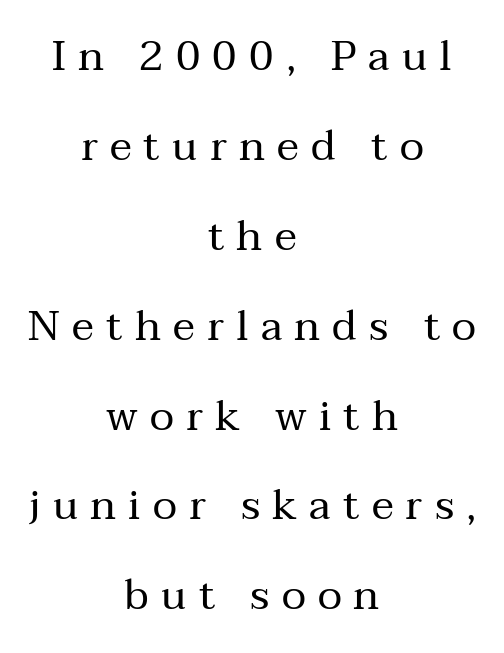
{"serif": "yes", "italic": "no", "bold": "no", "weight": "regular", "width": "normal", "stroke_contrast": "medium", "x_height": "medium", "monospaced": "no", "underline": "no", "align": "center", "line_spacing": "loose", "line_spacing_ratio": 2.14, "letter_spacing": "wide", "letter_spacing_em": 0.29, "glyph_px": 42}
